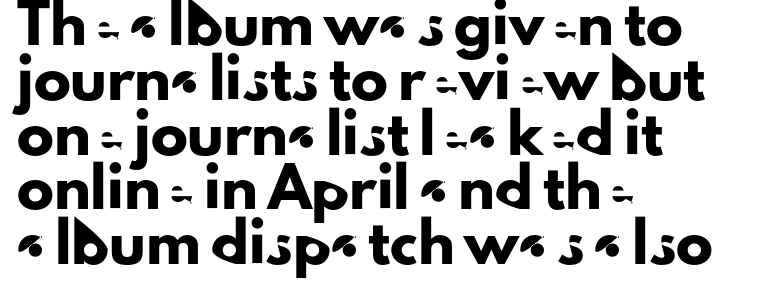
Q: Is the text italic (slanted)? A: No, it is upright.
Q: Is the typeface a serif or a sans-serif typeface? A: Sans-serif.
Q: Is the text underlined? A: No.
Q: How is the paragraph aligned? A: Left-aligned.
Q: Is the spacing between letters normal or unusually wide? A: Normal.
Q: Is the spacing between lines tight, normal or loose? A: Normal.
Q: Width (condensed, normal, or wide)? A: Normal.
Q: Stroke contrast? A: Low.
Q: x-height? A: Small.
Q: Monospaced? A: No.
